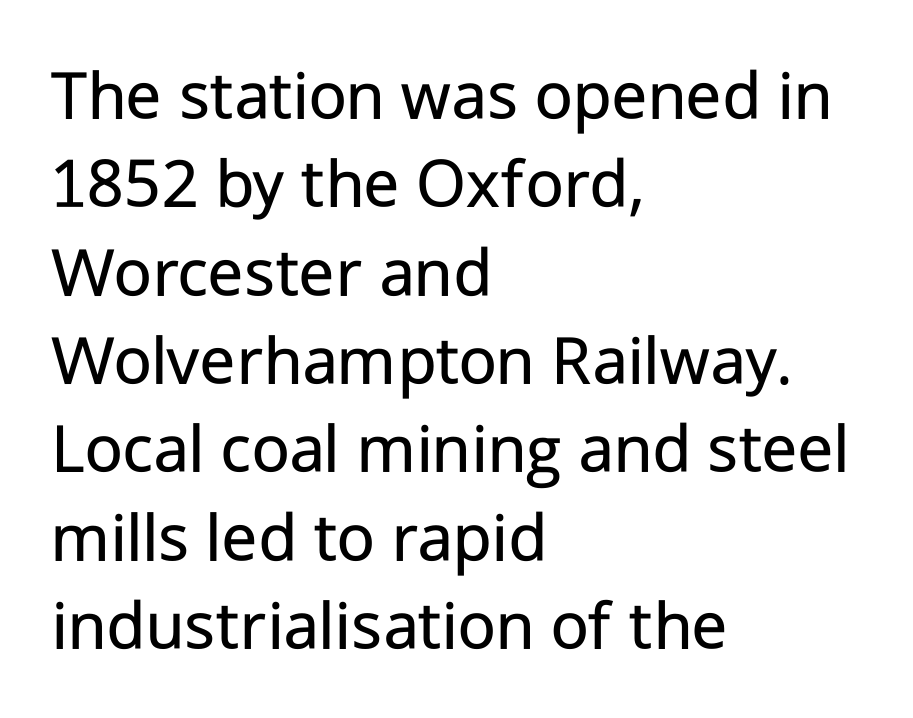
In terms of letterspacing, this is plain default setting. The compositor pushed each line to the left boundary. Here the designer chose a conventional face with non-uniform glyph widths. You can tell from the bare stems that sans-serif type was used. Does the lettering tilt? It doesn't — this is upright. Unmarked baselines from the first word to the last.
